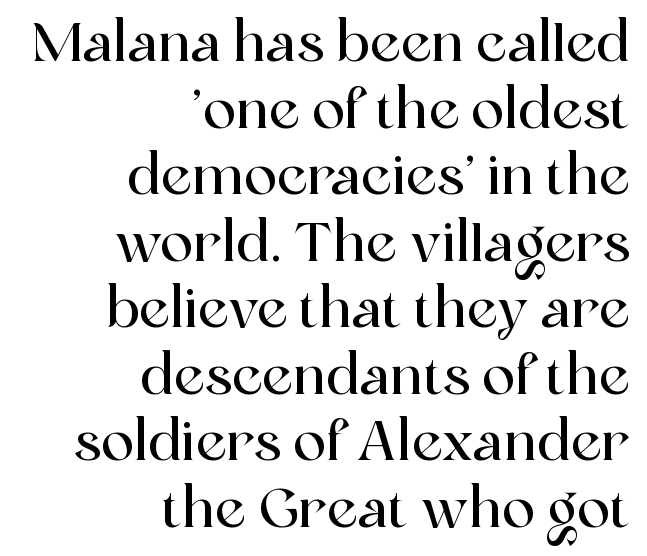
The image shows 55 px serif type, upright; set right-aligned, line spacing 1.21x, normal letter spacing, not underlined; a medium x-height.
